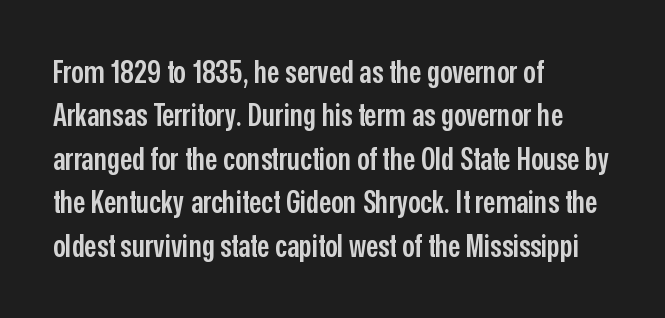
Nothing unusual about the tracking: characters are spaced as the font intends. Regarding serifs, this sample does without them. The area under the type is left untouched. Nope, not italic — everything's standing straight. What weight is shown? A semibold, between regular and bold.
